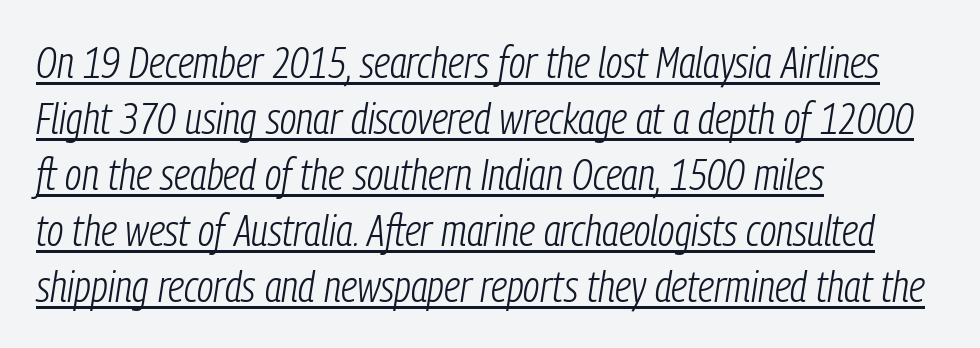
Every row of glyphs begins at an identical x-position on the left. This sample uses an oblique cut, with every glyph tilted off the vertical. This sample has the flowing, uneven cadence of proportional lettering. Standard letterfit; no display-style spreading of the glyphs. Is the type heavy? It reads as light-to-regular instead.
